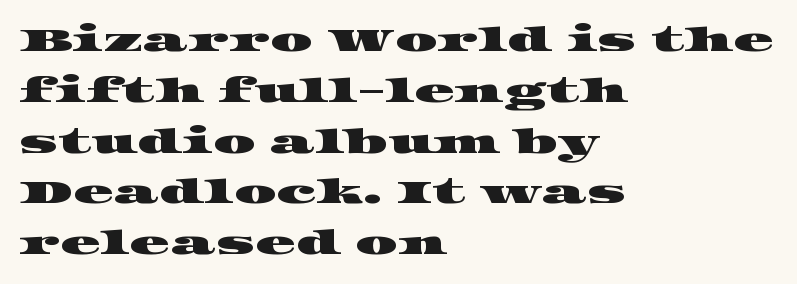
The image shows 33 px wide serif type; set left-aligned, normal line spacing (1.54x), normal letter spacing, not underlined; high stroke contrast and a large x-height.
